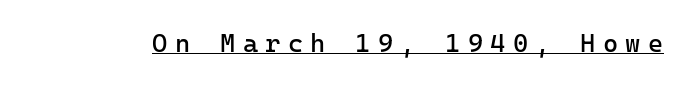
Q: Is the text bold? A: No.
Q: Is the text italic (slanted)? A: No, it is upright.
Q: Is the text underlined? A: Yes.
Q: Is the spacing between letters normal or unusually wide? A: Unusually wide.
